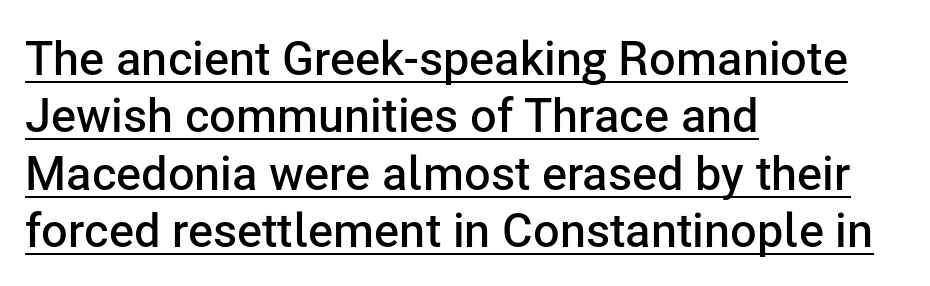
{"serif": "no", "italic": "no", "bold": "semi", "weight": "semibold", "width": "normal", "stroke_contrast": "low", "x_height": "medium", "monospaced": "no", "underline": "yes", "align": "left", "line_spacing_ratio": 1.22, "letter_spacing": "normal", "letter_spacing_em": 0.0, "glyph_px": 47}
